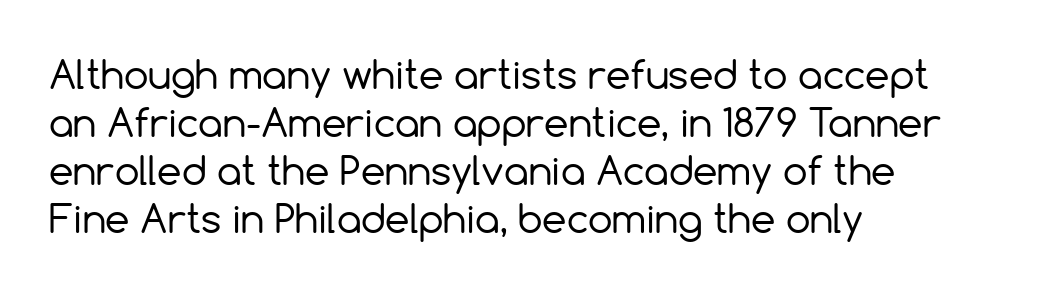
{"serif": "no", "italic": "no", "bold": "no", "weight": "regular", "width": "normal", "x_height": "medium", "monospaced": "no", "underline": "no", "align": "left", "line_spacing_ratio": 1.23, "letter_spacing": "normal", "letter_spacing_em": 0.0, "glyph_px": 39}
